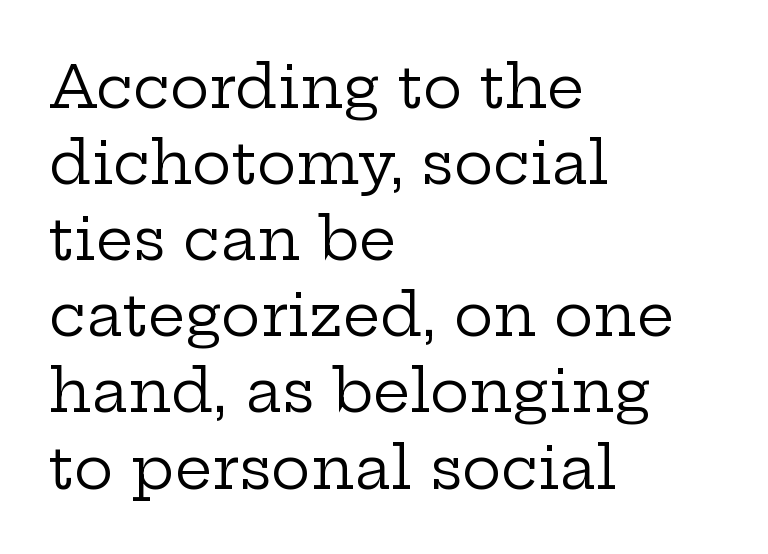
A typesetter would call this proportional, since set widths differ per character. The typeface has the unassuming heft of standard copy or less. The characters display serif detailing at their extremities. Default kerning and tracking; the words read as compact shapes. This sample keeps an unexceptional amount of space between lines. Each row of text sits above clean, open space.
